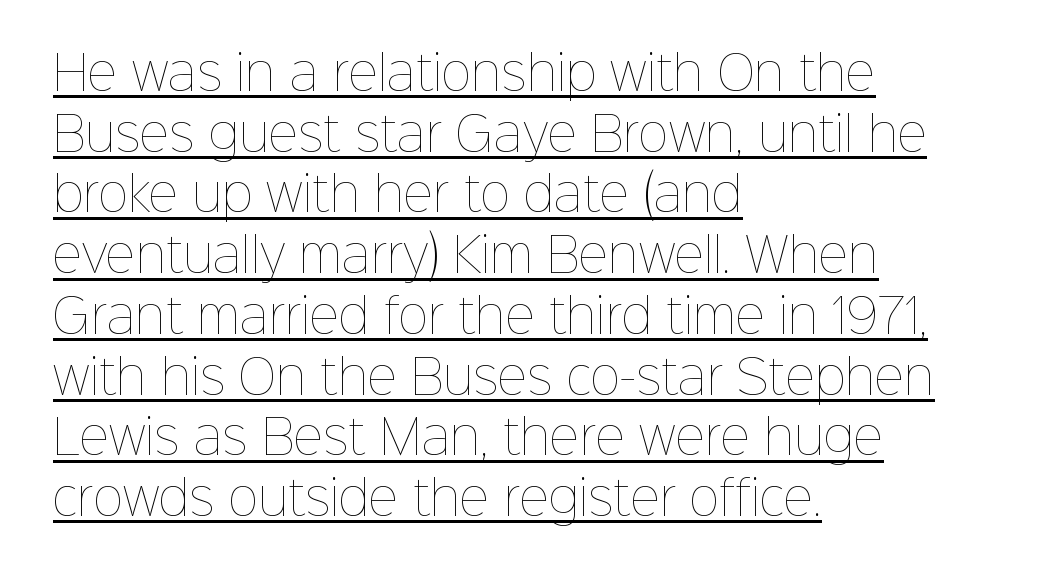
Q: Is the text bold? A: No.
Q: Is the text italic (slanted)? A: No, it is upright.
Q: Is the text underlined? A: Yes.
Q: How is the paragraph aligned? A: Left-aligned.
Q: Is the spacing between letters normal or unusually wide? A: Normal.
Q: Is the spacing between lines tight, normal or loose? A: Normal.
Q: Width (condensed, normal, or wide)? A: Normal.
Q: Stroke contrast? A: Low.
Q: x-height? A: Medium.
Q: Monospaced? A: No.
